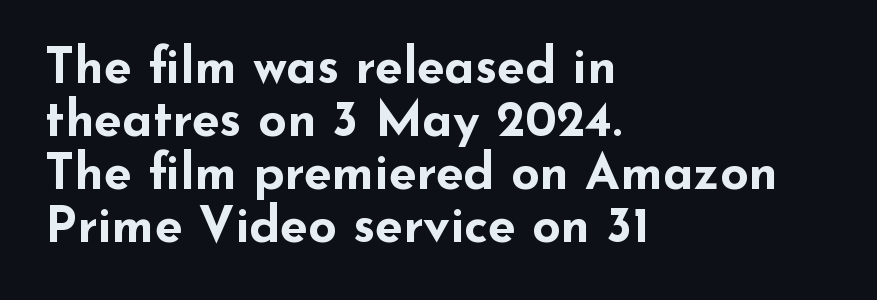
The image shows 50 px bold, wide sans-serif type, upright; set left-aligned, tight line spacing (1.06x), normal letter spacing, not underlined; low stroke contrast and a small x-height.
